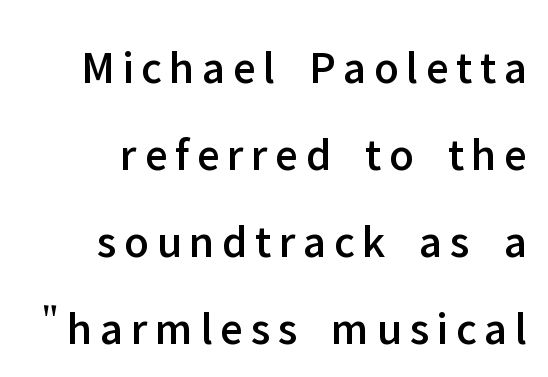
The image shows 47 px sans-serif type, upright; set right-aligned, line spacing 1.85x, not underlined; low stroke contrast and a medium x-height.
